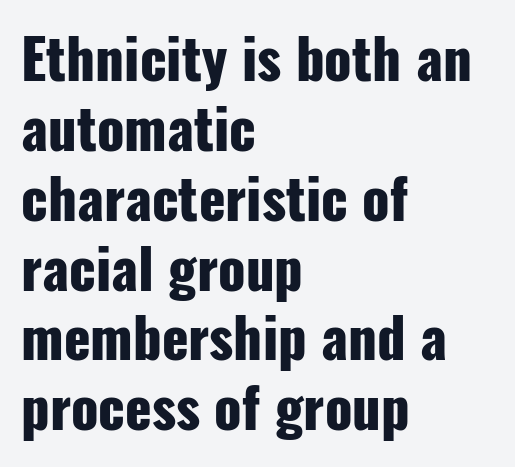
I'd describe the lettering as bold — thick and assertive. You can tell from the bare stems that sans-serif type was used. Every row of glyphs begins at an identical x-position on the left. The letterforms sit shoulder to shoulder at normal distance. Looks like regular typesetting: each glyph gets only the width it needs. A typesetter would mark this as roman, not italic.
